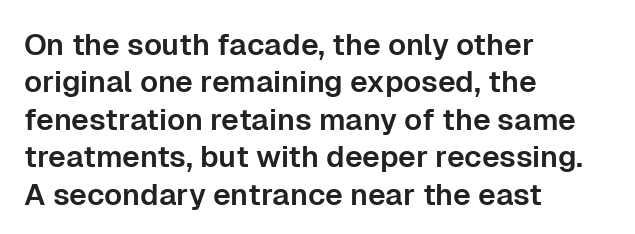
The image shows 30 px sans-serif type, upright; set left-aligned, normal line spacing (1.25x), normal letter spacing, not underlined; low stroke contrast and a medium x-height.
